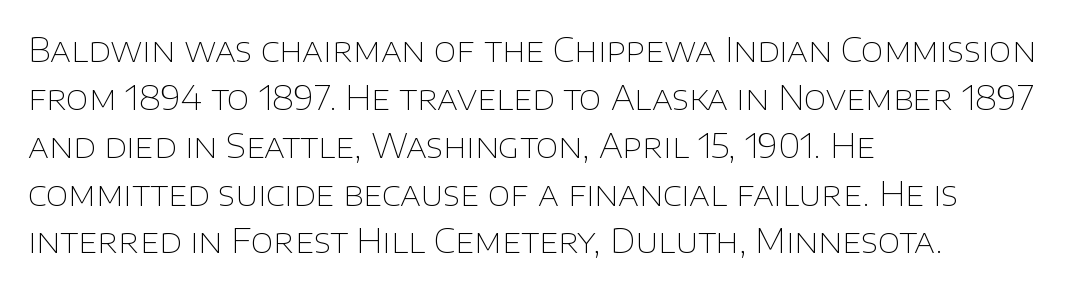
Q: Is the text bold? A: No.
Q: Is the text italic (slanted)? A: No, it is upright.
Q: Is the typeface a serif or a sans-serif typeface? A: Sans-serif.
Q: Is the text underlined? A: No.
Q: How is the paragraph aligned? A: Left-aligned.
Q: Is the spacing between letters normal or unusually wide? A: Normal.
Q: Is the spacing between lines tight, normal or loose? A: Normal.
Q: Width (condensed, normal, or wide)? A: Normal.
Q: Stroke contrast? A: Low.
Q: x-height? A: Large.
Q: Monospaced? A: No.
